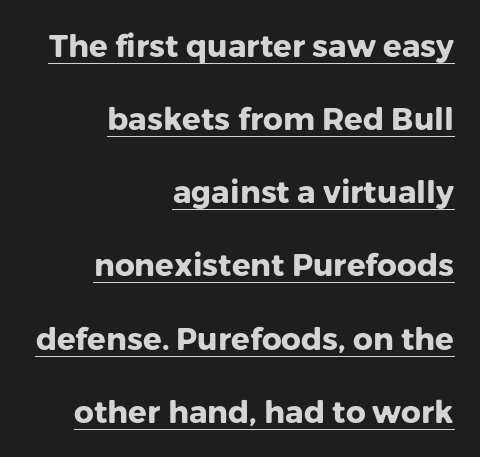
Q: Is the text bold? A: Yes.
Q: Is the text italic (slanted)? A: No, it is upright.
Q: Is the typeface a serif or a sans-serif typeface? A: Sans-serif.
Q: Is the text underlined? A: Yes.
Q: How is the paragraph aligned? A: Right-aligned.
Q: Is the spacing between letters normal or unusually wide? A: Normal.
Q: Is the spacing between lines tight, normal or loose? A: Loose.
Q: Width (condensed, normal, or wide)? A: Normal.
Q: Stroke contrast? A: Low.
Q: x-height? A: Medium.
Q: Monospaced? A: No.
